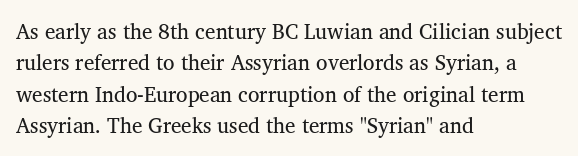
{"italic": "no", "bold": "no", "underline": "no", "align": "left", "line_spacing": "normal", "line_spacing_ratio": 1.5, "letter_spacing": "normal", "letter_spacing_em": 0.0, "glyph_px": 21}
